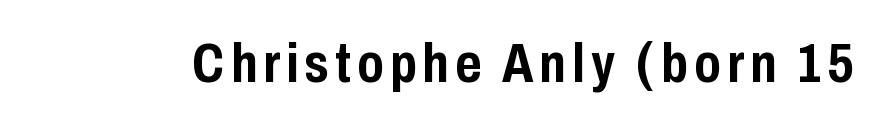
{"serif": "no", "italic": "no", "bold": "yes", "weight": "semibold", "width": "condensed", "stroke_contrast": "low", "x_height": "medium", "monospaced": "no", "underline": "no", "glyph_px": 56}
